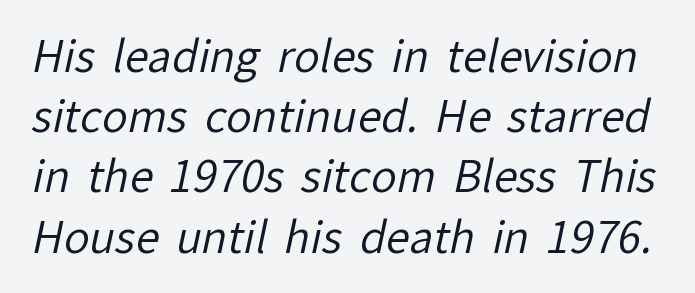
{"serif": "no", "bold": "no", "weight": "regular", "width": "normal", "stroke_contrast": "low", "x_height": "medium", "monospaced": "no", "underline": "no", "line_spacing": "normal", "line_spacing_ratio": 1.4, "letter_spacing": "normal", "letter_spacing_em": 0.0, "glyph_px": 43}
